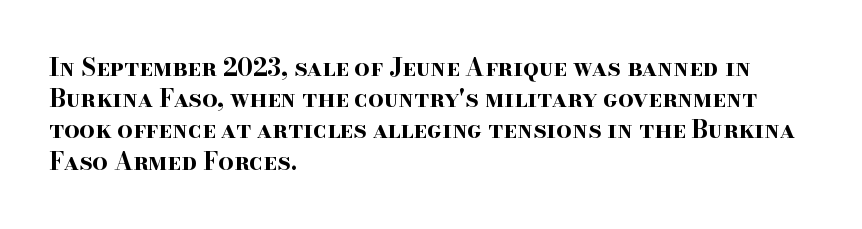
Every letter is thick-stroked: bold, no question. Line starts are locked; line ends wander. What's the leading like? Ordinary, nothing unusual. Glance below the letters and you will spot only blank space.
